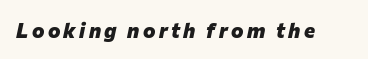
{"italic": "yes", "lean": "right", "slant_degrees": 12, "bold": "yes", "underline": "no", "glyph_px": 21}
